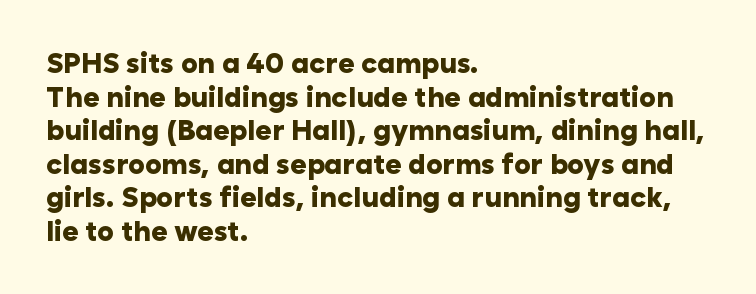
{"serif": "no", "italic": "no", "bold": "yes", "weight": "heavy", "width": "normal", "stroke_contrast": "low", "x_height": "medium", "monospaced": "no", "underline": "no", "align": "left", "line_spacing_ratio": 1.2, "letter_spacing": "normal", "letter_spacing_em": 0.0, "glyph_px": 28}
